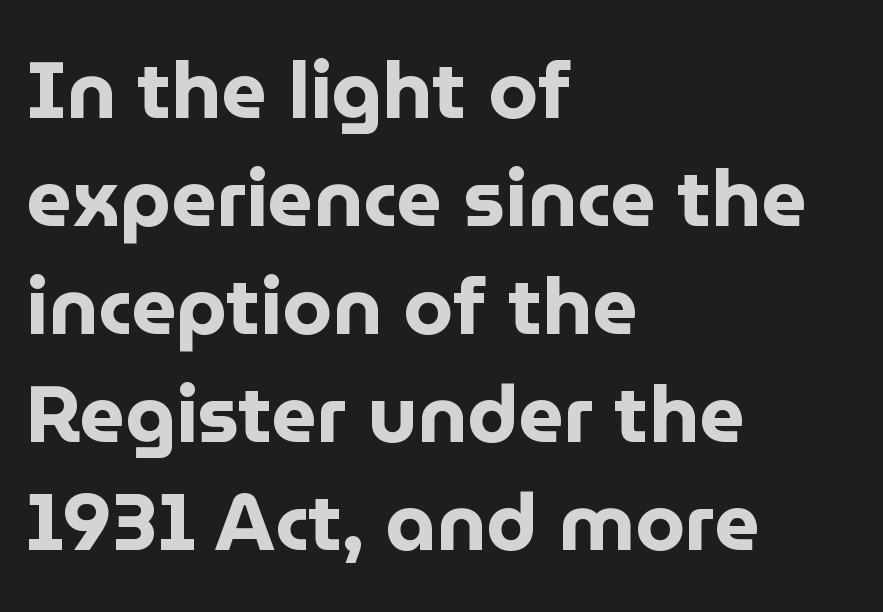
Q: Is the text bold? A: Yes.
Q: Is the text italic (slanted)? A: No, it is upright.
Q: Is the typeface a serif or a sans-serif typeface? A: Sans-serif.
Q: Is the text underlined? A: No.
Q: How is the paragraph aligned? A: Left-aligned.
Q: Is the spacing between letters normal or unusually wide? A: Normal.
Q: Is the spacing between lines tight, normal or loose? A: Normal.
Q: Width (condensed, normal, or wide)? A: Normal.
Q: Stroke contrast? A: Low.
Q: x-height? A: Medium.
Q: Monospaced? A: No.
